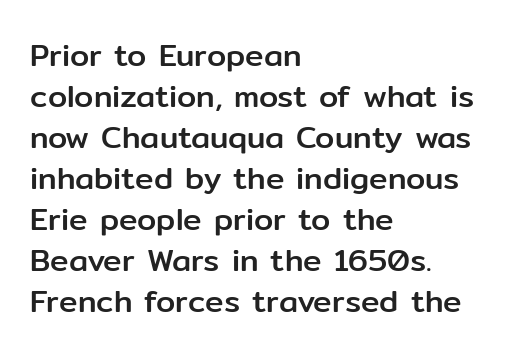
Q: Is the text italic (slanted)? A: No, it is upright.
Q: Is the typeface a serif or a sans-serif typeface? A: Sans-serif.
Q: Is the text underlined? A: No.
Q: How is the paragraph aligned? A: Left-aligned.
Q: Is the spacing between letters normal or unusually wide? A: Normal.
Q: Is the spacing between lines tight, normal or loose? A: Normal.
Q: Width (condensed, normal, or wide)? A: Normal.
Q: Stroke contrast? A: Low.
Q: x-height? A: Medium.
Q: Monospaced? A: No.
